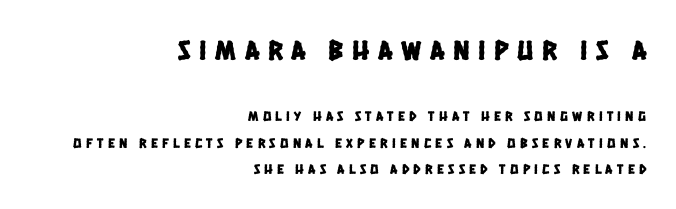
The face used here is proportionally spaced, like ordinary book or web type. You can tell from the bare stems that sans-serif type was used. The upper block of text is set noticeably larger than the block beneath it. If you measured baseline to baseline, you'd find a long distance. Each row of text sits above clean, open space. Visually the block forms a straight wall on the right and a jagged coastline on the left.
